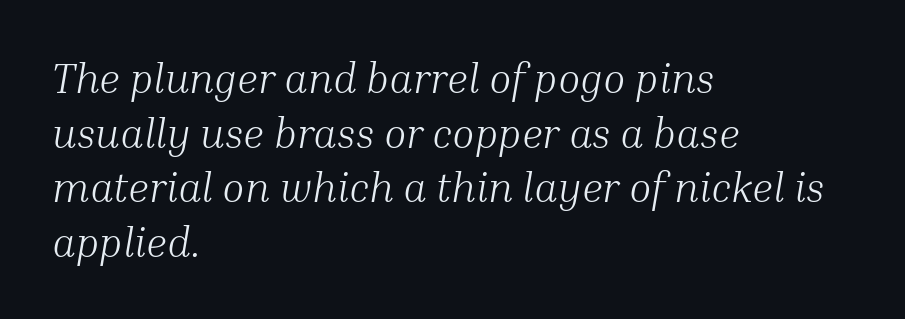
Q: Is the text bold? A: No.
Q: Is the text italic (slanted)? A: Yes, it leans right by about 10 degrees.
Q: Is the typeface a serif or a sans-serif typeface? A: Serif.
Q: Is the text underlined? A: No.
Q: How is the paragraph aligned? A: Left-aligned.
Q: Is the spacing between letters normal or unusually wide? A: Normal.
Q: Is the spacing between lines tight, normal or loose? A: Normal.
Q: Width (condensed, normal, or wide)? A: Normal.
Q: Stroke contrast? A: Medium.
Q: x-height? A: Medium.
Q: Monospaced? A: No.
